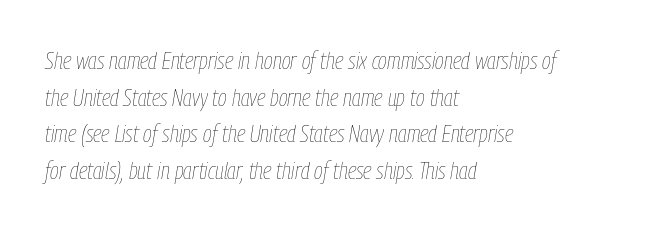
An italicized treatment has been applied to the whole sample. The horizontal fit of the characters is conventional and even. Bold? No — there's no thickening of the strokes. Line spacing here is normal. Only glyphs here, with clear space below each row.
